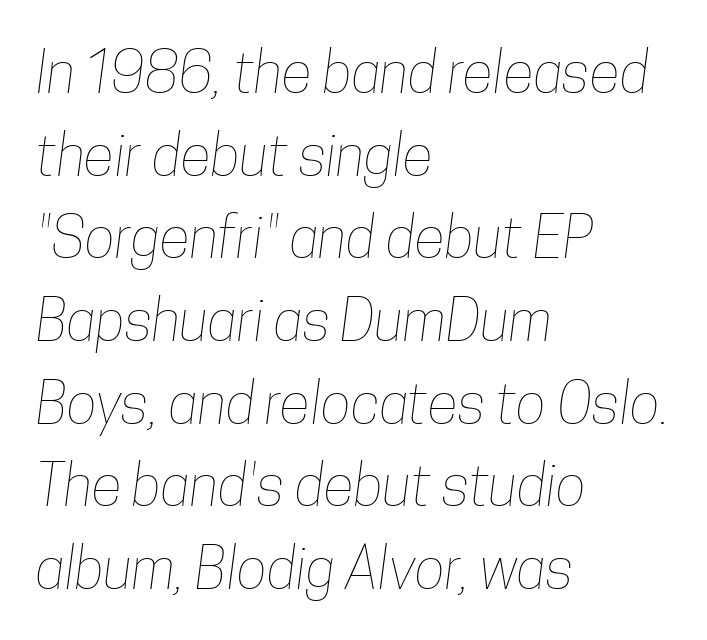
The paragraph has a hard left edge and a soft right edge. Letters rest on an invisible, unmarked baseline. This reads as an unemphasized weight, regular at the heaviest. Quick note: interline space is typical. Students, note that the glyphs here touch the page at normal intervals.
